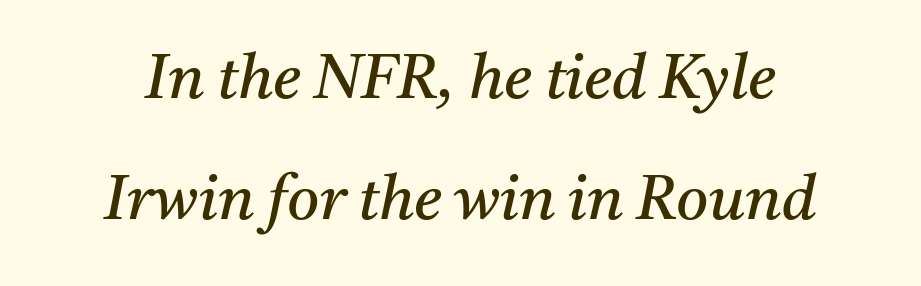
Q: Is the text bold? A: No.
Q: Is the text italic (slanted)? A: Yes, it leans right by about 11 degrees.
Q: Is the typeface a serif or a sans-serif typeface? A: Serif.
Q: Is the text underlined? A: No.
Q: Is the spacing between letters normal or unusually wide? A: Normal.
Q: Is the spacing between lines tight, normal or loose? A: Loose.
Q: Width (condensed, normal, or wide)? A: Normal.
Q: Stroke contrast? A: Medium.
Q: x-height? A: Medium.
Q: Monospaced? A: No.
